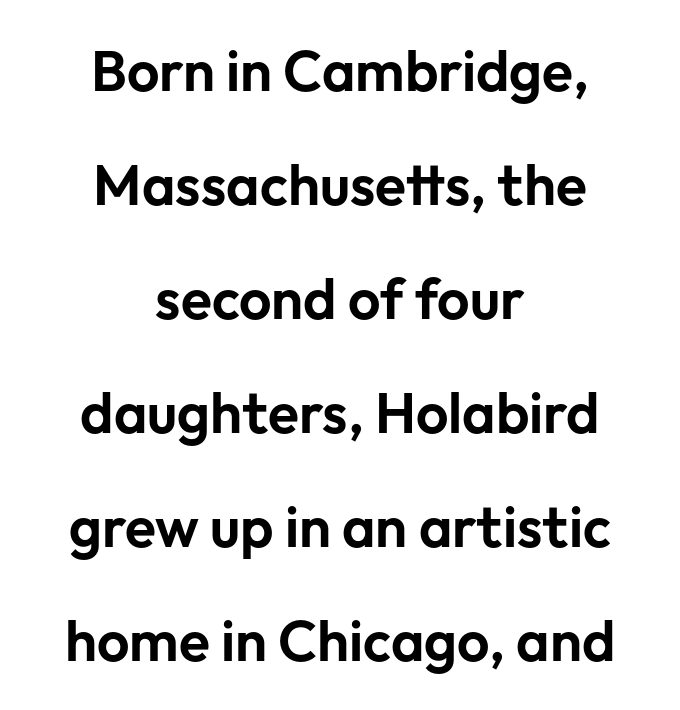
This rendering leaves character spacing at its baseline value. These lines are rendered in a variable-pitch font. You can tell it's not italic because the verticals are truly vertical. Honestly, the rows look like they've been pulled way apart. Neither beginnings nor endings align; midpoints do. The space beneath each line is pristine and unruled.
